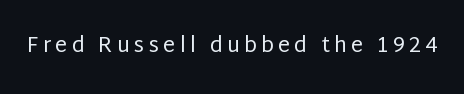
Q: Is the text bold? A: No.
Q: Is the text italic (slanted)? A: No, it is upright.
Q: Is the text underlined? A: No.
Q: Is the spacing between letters normal or unusually wide? A: Unusually wide.
